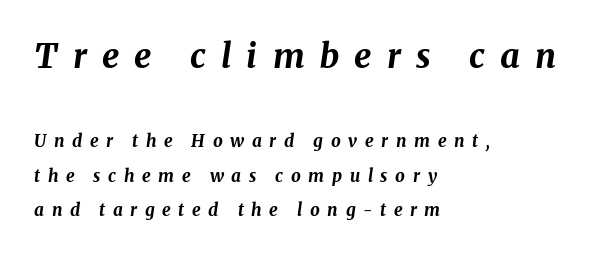
The whole block is typeset with a tilt. You could not count columns in this text — the font is proportionally spaced. Compared with typical body copy, the letter spacing here is much looser. Underline: absent.
